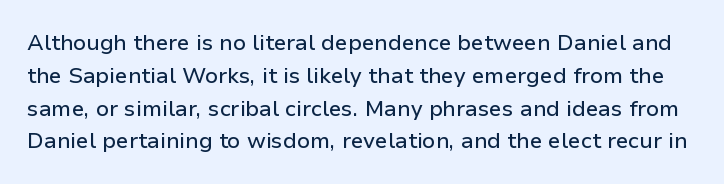
Q: Is the text italic (slanted)? A: No, it is upright.
Q: Is the text underlined? A: No.
Q: Is the spacing between letters normal or unusually wide? A: Normal.
Q: Is the spacing between lines tight, normal or loose? A: Normal.
